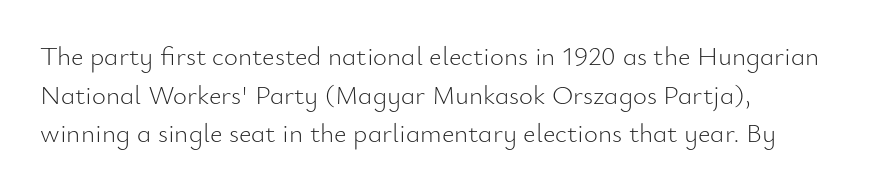
Q: Is the text bold? A: No.
Q: Is the text italic (slanted)? A: No, it is upright.
Q: Is the text underlined? A: No.
Q: How is the paragraph aligned? A: Left-aligned.
Q: Is the spacing between letters normal or unusually wide? A: Normal.
Q: Is the spacing between lines tight, normal or loose? A: Normal.
